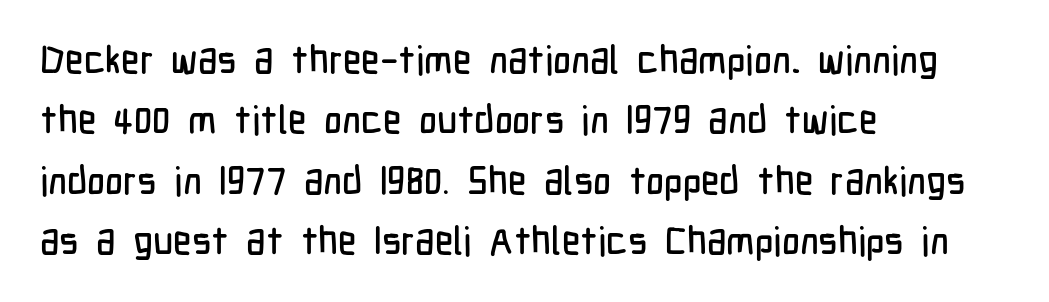
{"serif": "no", "italic": "no", "width": "condensed", "stroke_contrast": "low", "x_height": "medium", "monospaced": "no", "underline": "no", "align": "left", "line_spacing": "normal", "line_spacing_ratio": 1.55, "letter_spacing": "normal", "letter_spacing_em": 0.0, "glyph_px": 39}
